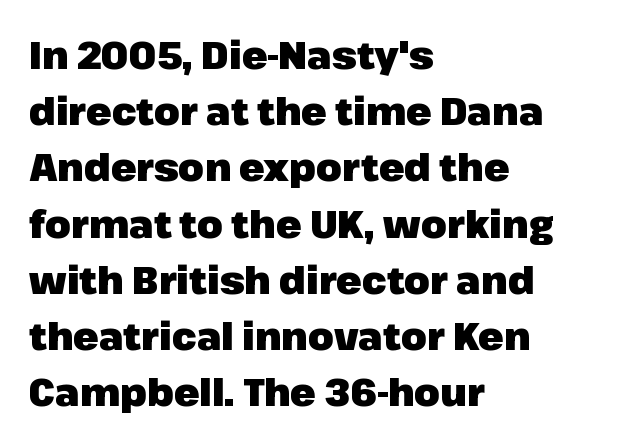
Tall strokes in this sample are plumb rather than angled. Is the block centered? No — it sits flush against the left margin. Note the varied advance widths — an 'i' is clearly narrower than an 'm'. Is this a sans? Yes — the strokes have no serifs. Vertically, the passage feels balanced, rows spaced as you'd expect.
